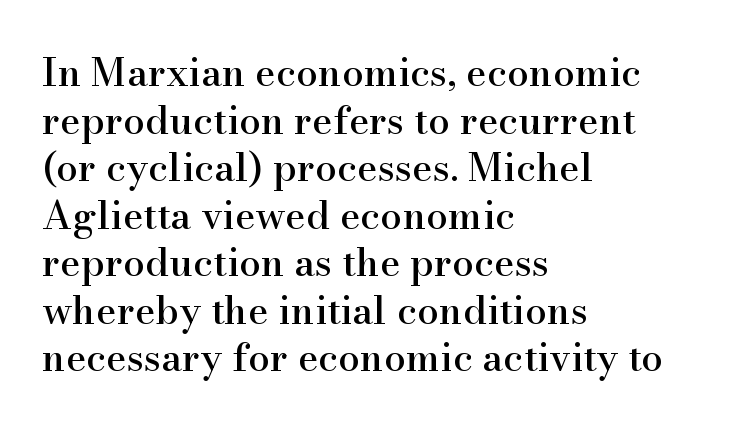
Q: Is the text italic (slanted)? A: No, it is upright.
Q: Is the typeface a serif or a sans-serif typeface? A: Serif.
Q: Is the text underlined? A: No.
Q: How is the paragraph aligned? A: Left-aligned.
Q: Is the spacing between letters normal or unusually wide? A: Normal.
Q: Width (condensed, normal, or wide)? A: Normal.
Q: Stroke contrast? A: High.
Q: x-height? A: Small.
Q: Monospaced? A: No.
